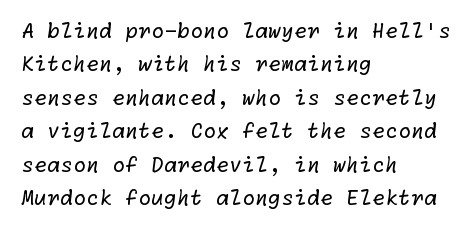
Check under the words: just untouched page. This sample uses plain, unmodified letter spacing. The compositor pushed each line to the left boundary. Nothing heavy about these letters — not bold at all.
